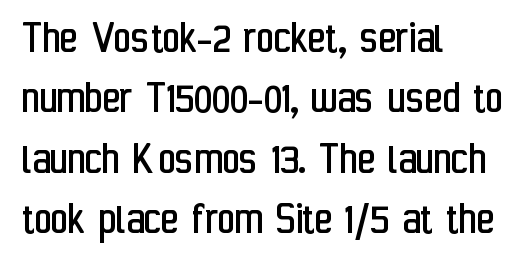
{"serif": "no", "italic": "no", "bold": "no", "weight": "regular", "width": "condensed", "stroke_contrast": "low", "x_height": "medium", "monospaced": "no", "underline": "no", "align": "left", "line_spacing": "normal", "line_spacing_ratio": 1.26, "letter_spacing": "normal", "letter_spacing_em": 0.0, "glyph_px": 48}
